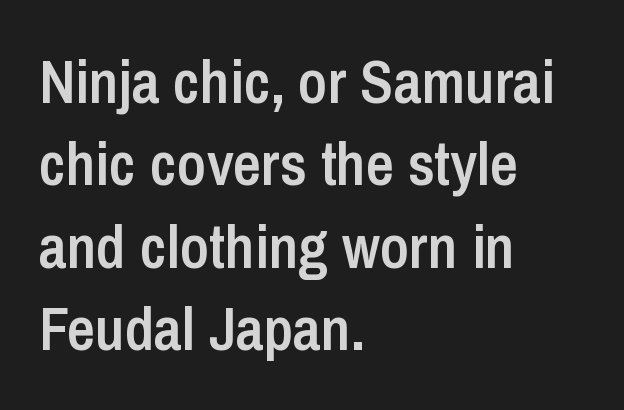
This is roman type, the default non-slanted kind. Proportional: the letters do not fall into vertical columns. The specimen omits any rule beneath the text block's lines. Reading down the block, your eye returns to a fixed left position each line.
